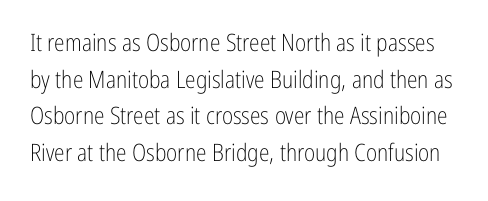
Q: Is the text bold? A: No.
Q: Is the text italic (slanted)? A: No, it is upright.
Q: Is the text underlined? A: No.
Q: Is the spacing between letters normal or unusually wide? A: Normal.
Q: Is the spacing between lines tight, normal or loose? A: Normal.
